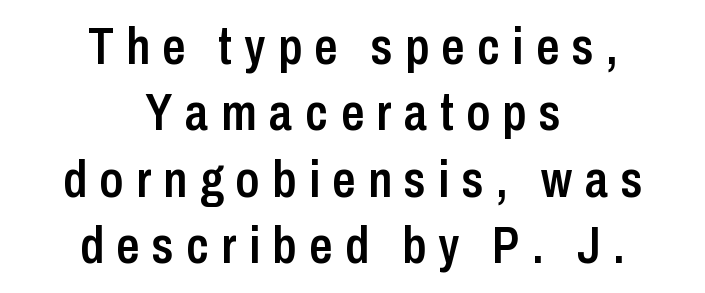
The image shows 51 px semibold, condensed sans-serif type, upright; set centered, normal line spacing (1.3x), unusually wide letter spacing (+0.25 em), not underlined; low stroke contrast and a medium x-height.
